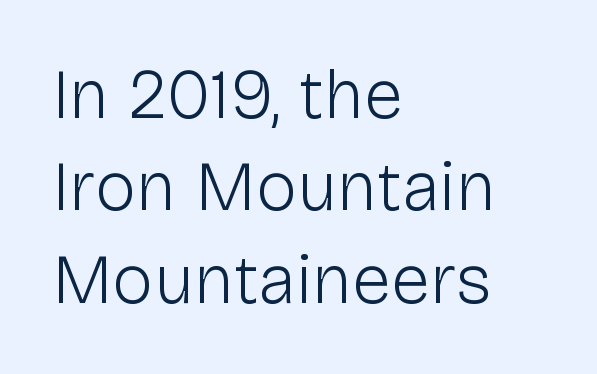
The image shows 70 px light sans-serif type, upright; set left-aligned, normal line spacing (1.32x), normal letter spacing, not underlined; low stroke contrast and a medium x-height.
